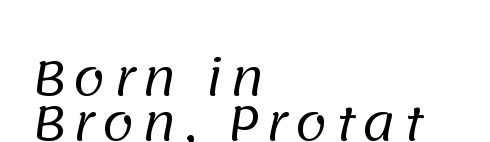
The zone under the glyphs is completely vacant. The characters are drawn with everyday or finer stroke widths. Looks like regular typesetting: each glyph gets only the width it needs. The glyphs in this specimen are sans serif. The rag falls on the right side of this text block.
